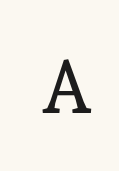
A typesetter would label this face a serif. Character widths vary here, with narrow letters taking less room than wide ones. Stem width sits at or under what a default text font uses. This sample uses expanded letter spacing, leaving extra air between glyphs. It's the straight-up-and-down kind of type. Nobody drew a line under any word here.
